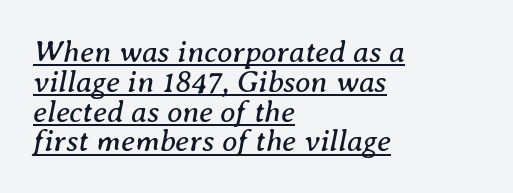
Q: Is the text bold? A: No.
Q: Is the text italic (slanted)? A: Yes, it leans right by about 8 degrees.
Q: Is the typeface a serif or a sans-serif typeface? A: Serif.
Q: Is the text underlined? A: Yes.
Q: How is the paragraph aligned? A: Left-aligned.
Q: Is the spacing between letters normal or unusually wide? A: Normal.
Q: Is the spacing between lines tight, normal or loose? A: Tight.
Q: Width (condensed, normal, or wide)? A: Normal.
Q: Stroke contrast? A: Medium.
Q: x-height? A: Medium.
Q: Monospaced? A: No.
